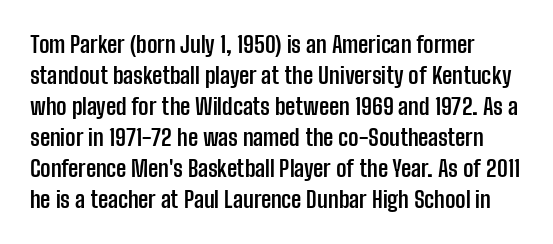
This block has exactly the height ordinary leading produces. The font's upright variant was chosen for this text. Check the space under the baseline: it is left empty. Heft: maximum for text — a bold.
